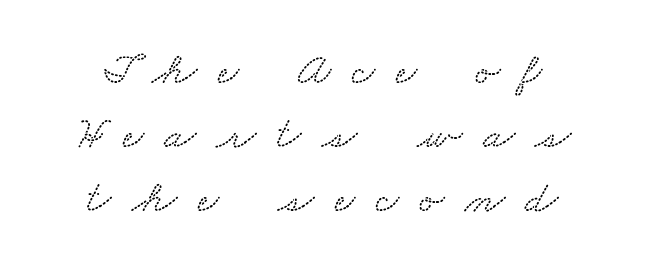
{"serif": "yes", "width": "wide", "stroke_contrast": "medium", "x_height": "small", "monospaced": "no", "underline": "no", "line_spacing": "normal", "line_spacing_ratio": 1.39, "letter_spacing": "wide", "letter_spacing_em": 0.45, "glyph_px": 46}
